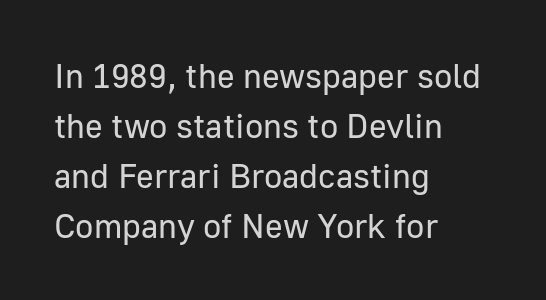
Q: Is the text bold? A: No.
Q: Is the text italic (slanted)? A: No, it is upright.
Q: Is the typeface a serif or a sans-serif typeface? A: Sans-serif.
Q: Is the text underlined? A: No.
Q: How is the paragraph aligned? A: Left-aligned.
Q: Is the spacing between letters normal or unusually wide? A: Normal.
Q: Is the spacing between lines tight, normal or loose? A: Normal.
Q: Width (condensed, normal, or wide)? A: Normal.
Q: Stroke contrast? A: Low.
Q: x-height? A: Medium.
Q: Monospaced? A: No.
